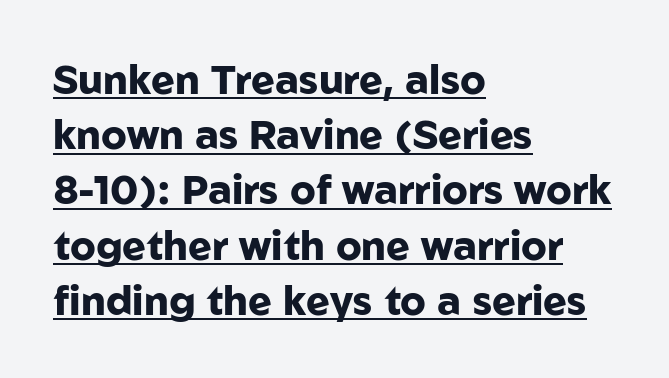
Observe the ordinary spacing: letters are neighbours, not strangers. This sample carries an underscore along the baseline area. The passage shown is typed in a proportional face where columns would drift. Posture: upright roman. What kind of face is this? One without serifs — a sans. Successive baselines arrive at the customary interval.
